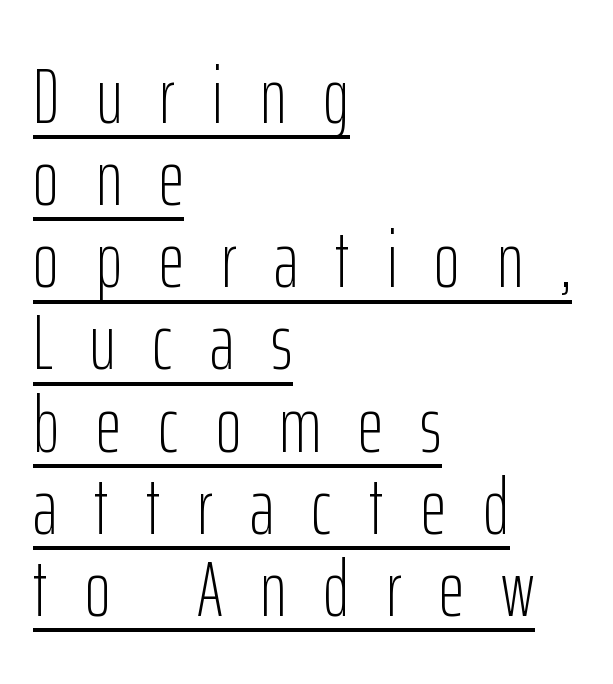
{"serif": "no", "italic": "no", "bold": "no", "weight": "light", "width": "condensed", "stroke_contrast": "low", "x_height": "medium", "monospaced": "no", "underline": "yes", "align": "left", "line_spacing": "tight", "line_spacing_ratio": 1.04, "letter_spacing": "wide", "letter_spacing_em": 0.47, "glyph_px": 79}
